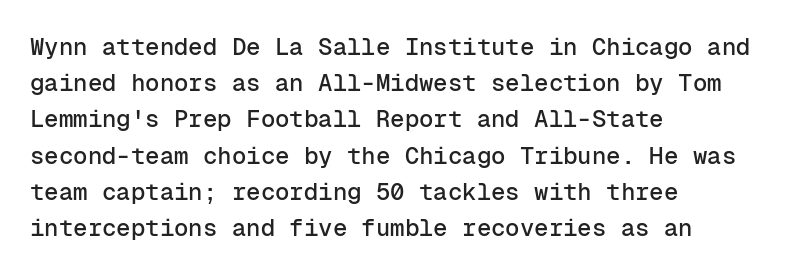
{"italic": "no", "underline": "no", "align": "left", "line_spacing": "normal", "line_spacing_ratio": 1.51, "letter_spacing": "normal", "letter_spacing_em": 0.0, "glyph_px": 24}
